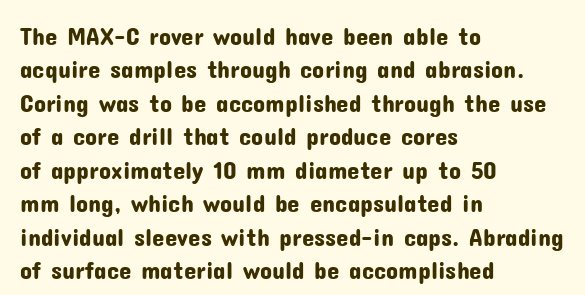
Students, observe: this is what conventionally led text looks like. Observe the ordinary spacing: letters are neighbours, not strangers. Designer's note — italics off, roman on. The specimen omits any rule beneath the text block's lines.
